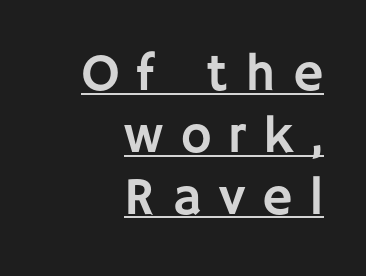
Q: Is the text italic (slanted)? A: No, it is upright.
Q: Is the typeface a serif or a sans-serif typeface? A: Sans-serif.
Q: Is the text underlined? A: Yes.
Q: How is the paragraph aligned? A: Right-aligned.
Q: Is the spacing between letters normal or unusually wide? A: Unusually wide.
Q: Width (condensed, normal, or wide)? A: Normal.
Q: Stroke contrast? A: Low.
Q: x-height? A: Large.
Q: Monospaced? A: No.
